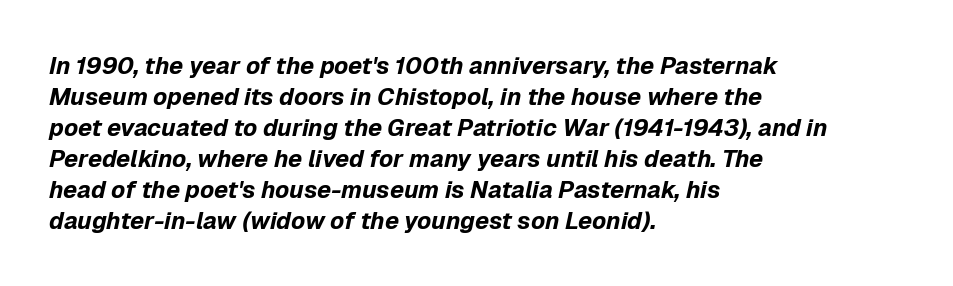
Reading down the column, the eye jumps a familiar distance to each next line. The words here are not underlined. A classic flush-left, rag-right setting is used for this passage. The sample has been set heavy, in full bold.
